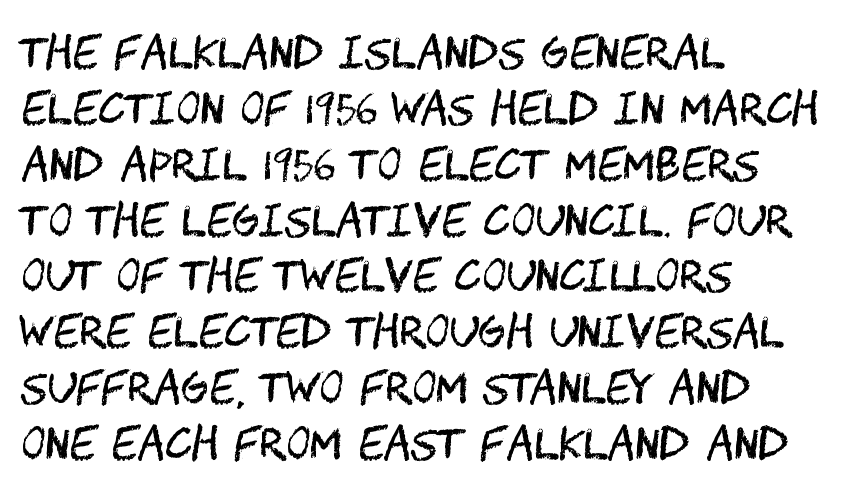
All the whitespace from short lines collects on the right. In terms of leading, this rendering sits right in the middle. A roman cut, with each character standing at attention. Unmarked baselines from the first word to the last.
